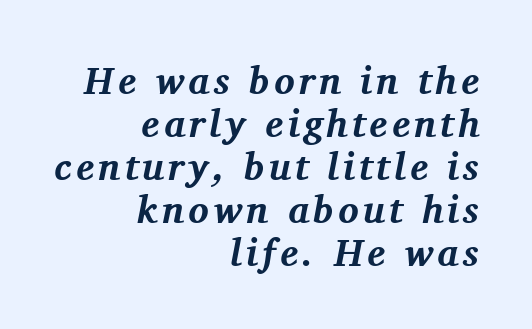
The image shows 38 px bold serif type, italic (leaning right); set right-aligned, tight line spacing (1.13x), not underlined; medium stroke contrast and a medium x-height.
